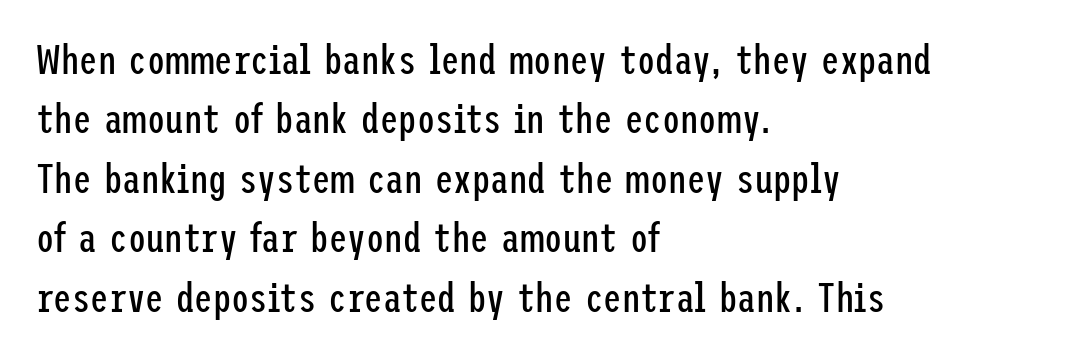
{"serif": "no", "italic": "no", "bold": "no", "weight": "regular", "width": "condensed", "stroke_contrast": "low", "x_height": "medium", "underline": "no", "align": "left", "line_spacing": "normal", "line_spacing_ratio": 1.45, "letter_spacing": "normal", "letter_spacing_em": 0.0, "glyph_px": 41}
